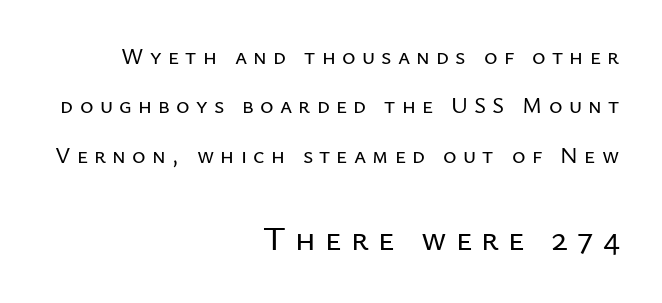
Q: Is the text italic (slanted)? A: No, it is upright.
Q: Is the typeface a serif or a sans-serif typeface? A: Sans-serif.
Q: Is the text underlined? A: No.
Q: How is the paragraph aligned? A: Right-aligned.
Q: Is the spacing between letters normal or unusually wide? A: Unusually wide.
Q: Is the spacing between lines tight, normal or loose? A: Loose.
Q: Which block of text is set in a larger size, the first (top) or the second (bottom)? A: The second (bottom) one.
Q: Width (condensed, normal, or wide)? A: Normal.
Q: Stroke contrast? A: Low.
Q: x-height? A: Medium.
Q: Monospaced? A: No.
